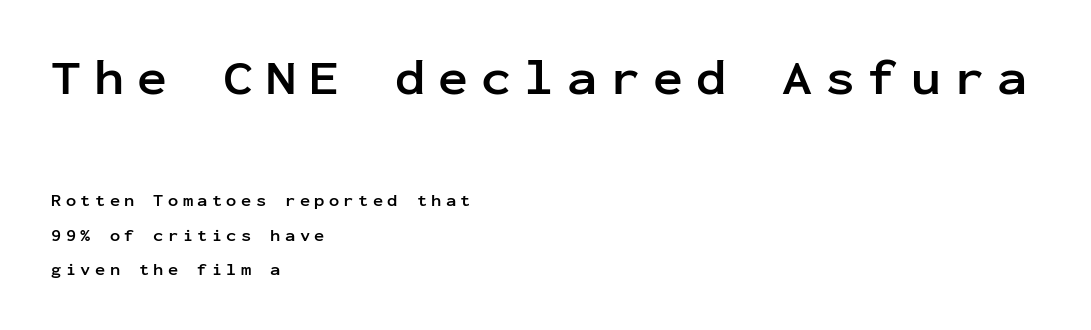
The image shows 50 px semibold sans-serif type, upright, monospaced; set left-aligned, loose line spacing (2.01x), unusually wide letter spacing (+0.26 em), not underlined; the first (top) block is 2.94x larger; low stroke contrast and a medium x-height.
